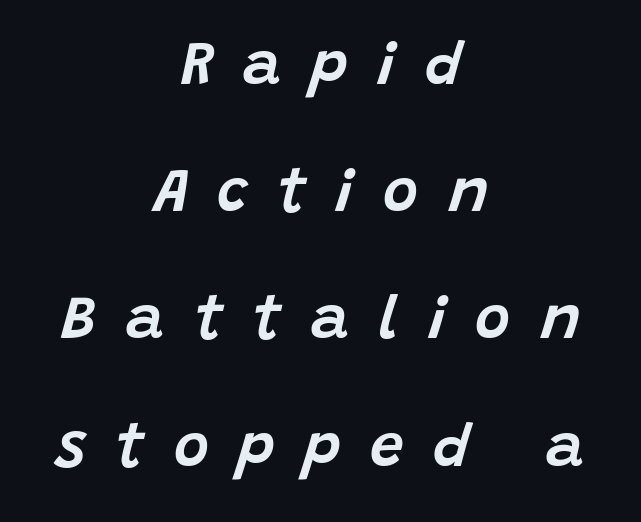
{"italic": "yes", "lean": "right", "slant_degrees": 15, "width": "normal", "stroke_contrast": "low", "x_height": "large", "monospaced": "no", "underline": "no", "align": "center", "line_spacing": "loose", "line_spacing_ratio": 2.12, "letter_spacing": "wide", "letter_spacing_em": 0.49, "glyph_px": 60}
